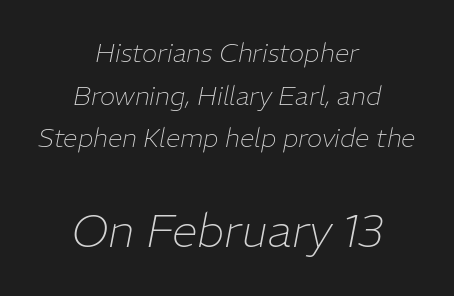
A normal amount of white space separates one row of letters from the next. Plain, unruled lines of type. Look at the glyph heights: the lower group is clearly the bigger setting. Spacing verdict: proportional, widths tailored to each character.
